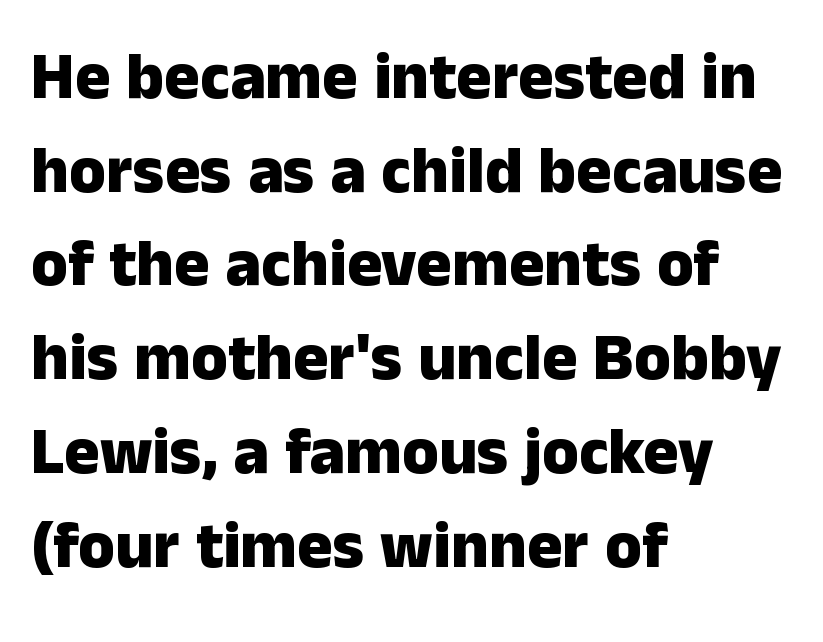
{"serif": "no", "italic": "no", "bold": "yes", "weight": "heavy", "width": "normal", "stroke_contrast": "low", "x_height": "medium", "monospaced": "no", "underline": "no", "align": "left", "line_spacing": "normal", "line_spacing_ratio": 1.42, "letter_spacing": "normal", "letter_spacing_em": 0.0, "glyph_px": 66}
